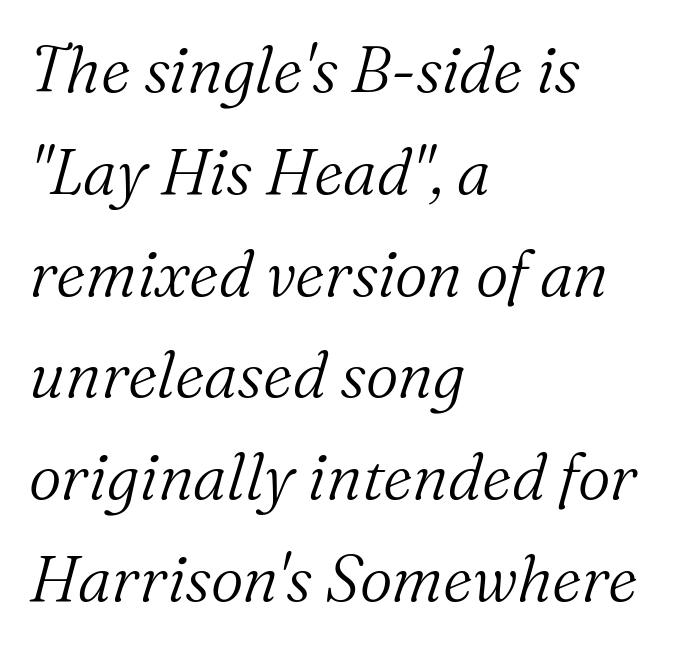
Q: Is the text bold? A: No.
Q: Is the text italic (slanted)? A: Yes, it leans right by about 16 degrees.
Q: Is the typeface a serif or a sans-serif typeface? A: Serif.
Q: Is the text underlined? A: No.
Q: How is the paragraph aligned? A: Left-aligned.
Q: Is the spacing between letters normal or unusually wide? A: Normal.
Q: Is the spacing between lines tight, normal or loose? A: Normal.
Q: Width (condensed, normal, or wide)? A: Normal.
Q: Stroke contrast? A: Medium.
Q: x-height? A: Medium.
Q: Monospaced? A: No.
